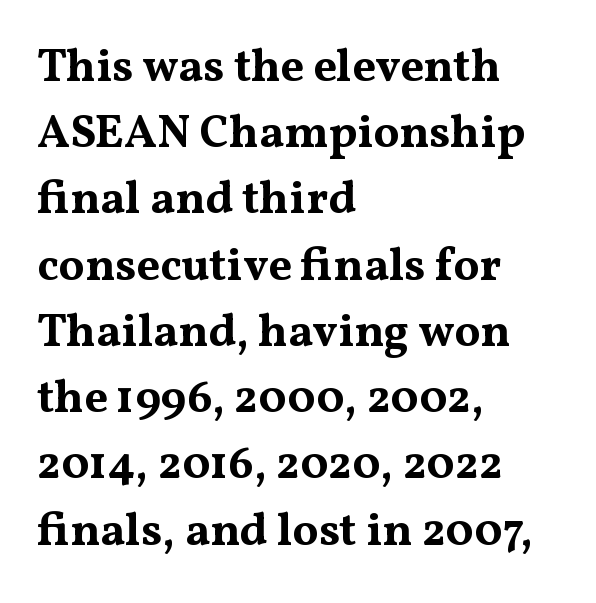
The image shows 46 px bold, wide serif type, upright; set left-aligned, normal line spacing (1.44x), normal letter spacing, not underlined; medium stroke contrast and a medium x-height.
